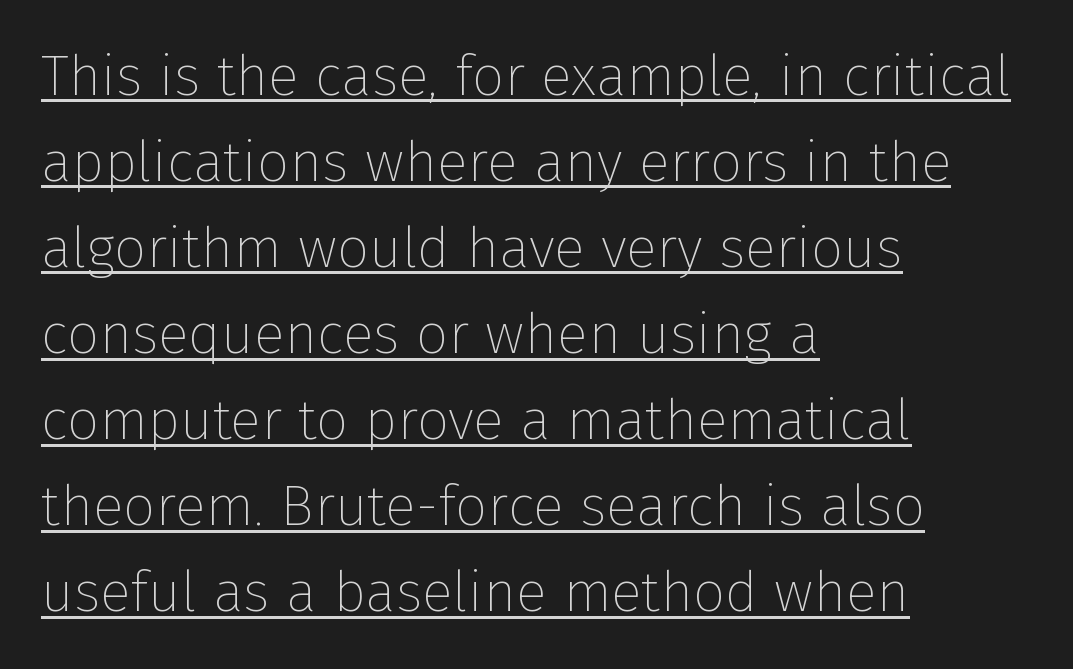
{"serif": "no", "italic": "no", "bold": "no", "weight": "thin", "width": "normal", "stroke_contrast": "low", "x_height": "medium", "monospaced": "no", "underline": "yes", "align": "left", "line_spacing": "normal", "line_spacing_ratio": 1.51, "letter_spacing": "normal", "letter_spacing_em": 0.0, "glyph_px": 57}
